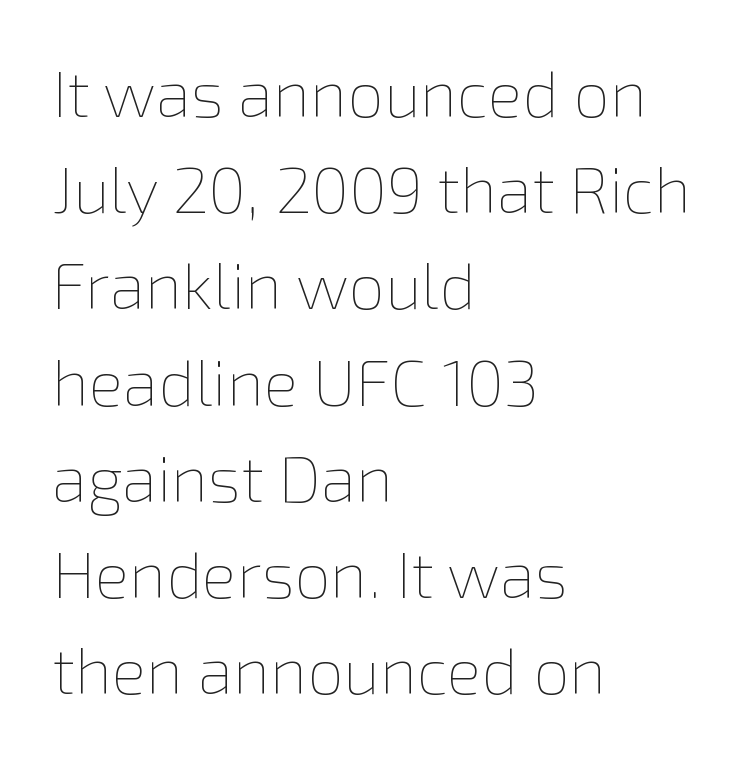
The image shows 65 px thin type, upright; set left-aligned, normal line spacing (1.48x), normal letter spacing, not underlined; a medium x-height.
